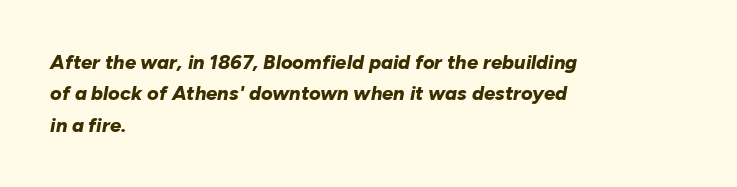
The image shows 20 px bold type, italic (leaning right); set left-aligned, normal line spacing (1.57x), normal letter spacing, not underlined.
